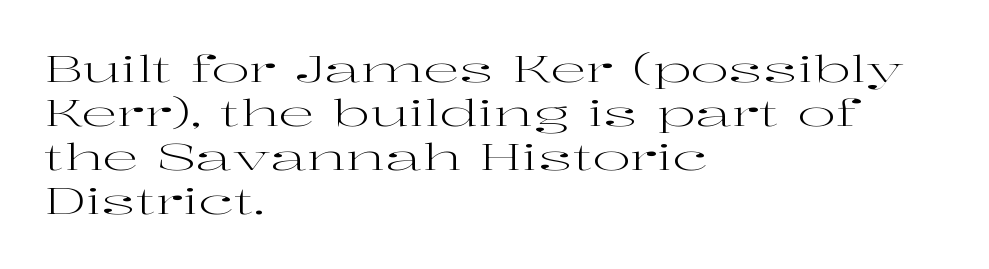
The rendering anchors every line to the left-hand side. The text was rendered using a seriffed face with decorative stroke endings. The gaps between neighbouring characters are ordinary and unremarkable. Looks like regular typesetting: each glyph gets only the width it needs. No italicization has been applied; the sample stays upright.
